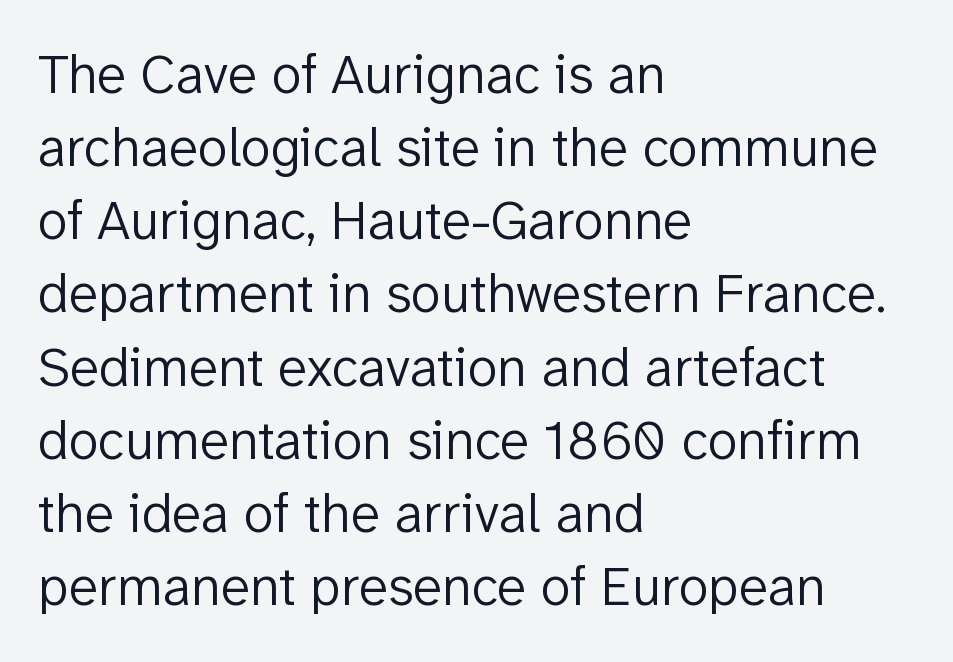
{"serif": "no", "italic": "no", "bold": "no", "weight": "light", "width": "normal", "stroke_contrast": "low", "x_height": "medium", "monospaced": "no", "underline": "no", "align": "left", "line_spacing": "normal", "line_spacing_ratio": 1.33, "letter_spacing": "normal", "letter_spacing_em": 0.0, "glyph_px": 55}
